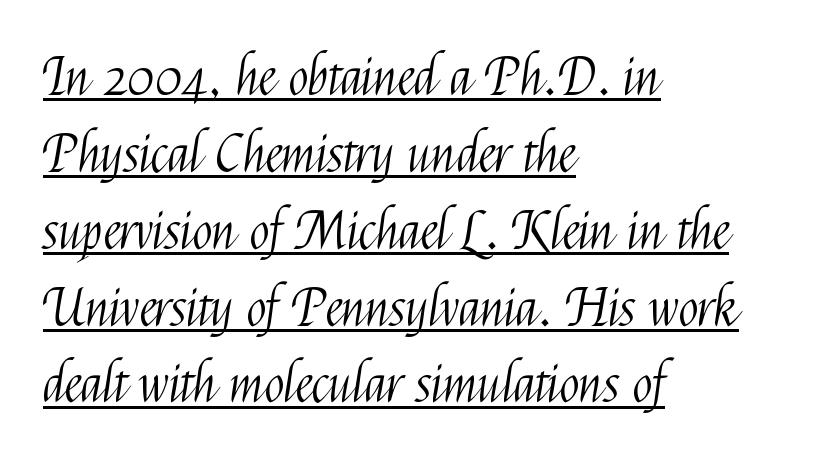
{"serif": "no", "bold": "no", "weight": "light", "width": "condensed", "stroke_contrast": "medium", "x_height": "medium", "monospaced": "no", "underline": "yes", "align": "left", "line_spacing": "normal", "line_spacing_ratio": 1.45, "letter_spacing": "normal", "letter_spacing_em": 0.0, "glyph_px": 53}
